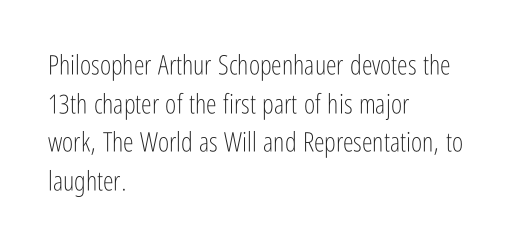
{"italic": "no", "bold": "no", "underline": "no", "align": "left", "line_spacing": "normal", "line_spacing_ratio": 1.43, "letter_spacing": "normal", "letter_spacing_em": 0.0, "glyph_px": 27}
